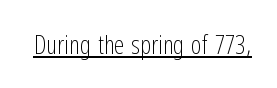
Q: Is the text bold? A: No.
Q: Is the text italic (slanted)? A: No, it is upright.
Q: Is the text underlined? A: Yes.
Q: Is the spacing between letters normal or unusually wide? A: Normal.
